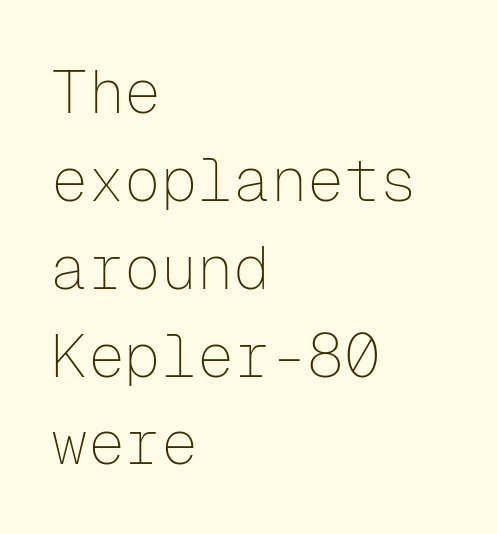
Q: Is the text bold? A: No.
Q: Is the text italic (slanted)? A: No, it is upright.
Q: Is the typeface a serif or a sans-serif typeface? A: Sans-serif.
Q: Is the text underlined? A: No.
Q: How is the paragraph aligned? A: Left-aligned.
Q: Is the spacing between letters normal or unusually wide? A: Normal.
Q: Is the spacing between lines tight, normal or loose? A: Normal.
Q: Width (condensed, normal, or wide)? A: Normal.
Q: Stroke contrast? A: Low.
Q: x-height? A: Medium.
Q: Monospaced? A: Yes.
